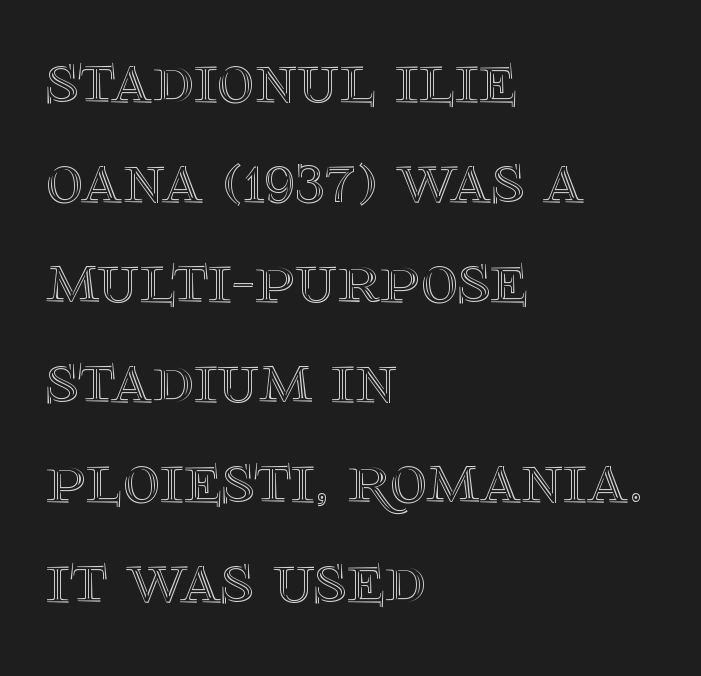
Q: Is the text italic (slanted)? A: No, it is upright.
Q: Is the text underlined? A: No.
Q: How is the paragraph aligned? A: Left-aligned.
Q: Is the spacing between letters normal or unusually wide? A: Normal.
Q: Is the spacing between lines tight, normal or loose? A: Normal.
Q: Width (condensed, normal, or wide)? A: Normal.
Q: x-height? A: Large.
Q: Monospaced? A: No.
